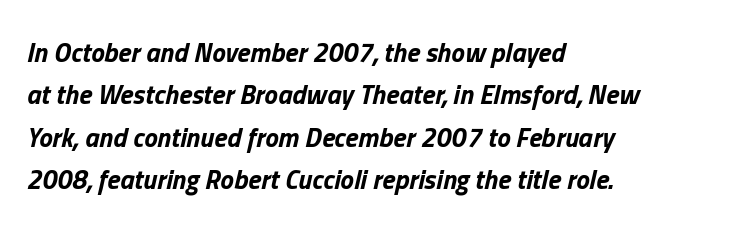
Q: Is the text bold? A: Yes.
Q: Is the text italic (slanted)? A: Yes, it leans right by about 13 degrees.
Q: Is the text underlined? A: No.
Q: How is the paragraph aligned? A: Left-aligned.
Q: Is the spacing between letters normal or unusually wide? A: Normal.
Q: Is the spacing between lines tight, normal or loose? A: Normal.
